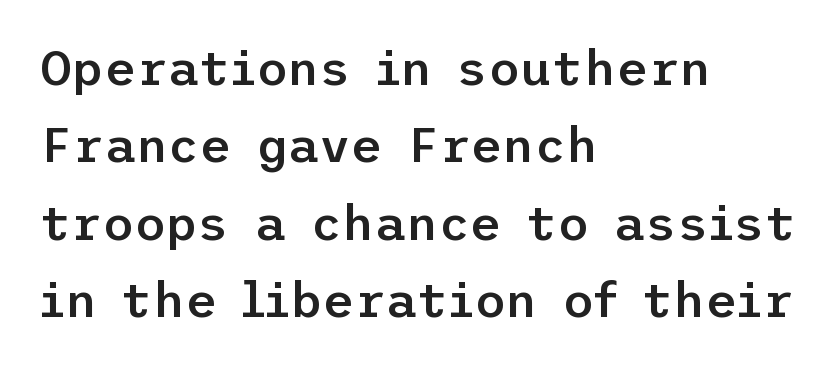
Are there feet on the stems? There aren't — it's a sans. Stroke thickness is moderately raised; the sample reads as semibold. Underline: absent. The rendering keeps characters at their native spacing. In CSS terms this would be text-align: left.
